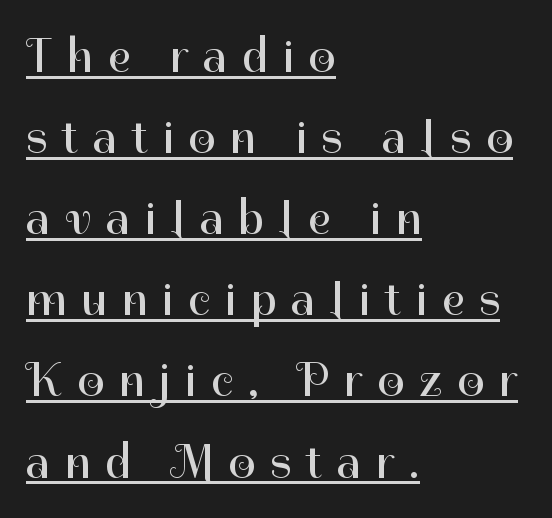
The image shows 48 px regular-weight sans-serif type, upright; set left-aligned, normal line spacing (1.69x), unusually wide letter spacing (+0.31 em), underlined; high stroke contrast and a medium x-height.
